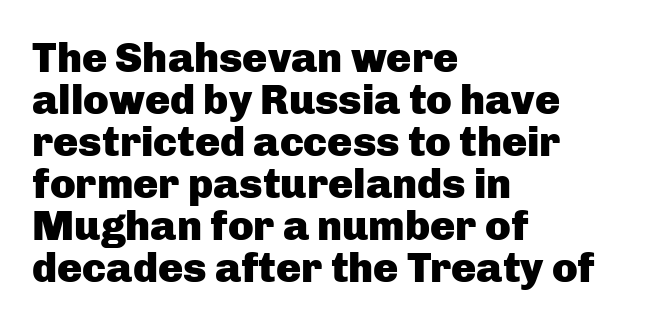
The text block is weighted toward the left margin, trailing off unevenly rightward. Do the characters align in a grid? No, the font is proportional. The lines are packed closely together with very little leading. Glyph-to-glyph distance matches everyday printed text. Check under the words: just untouched page.
